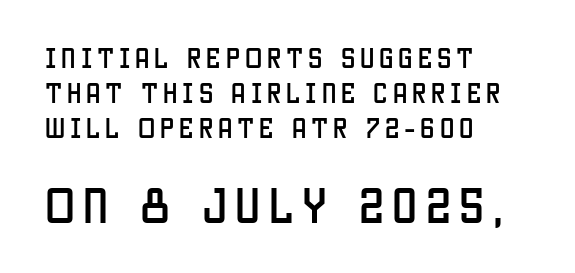
{"serif": "no", "italic": "no", "width": "condensed", "stroke_contrast": "low", "x_height": "large", "monospaced": "no", "underline": "no", "align": "left", "line_spacing": "normal", "line_spacing_ratio": 1.53, "letter_spacing": "wide", "letter_spacing_em": 0.21, "larger_block": "second", "size_ratio": 1.74, "glyph_px": 40}
